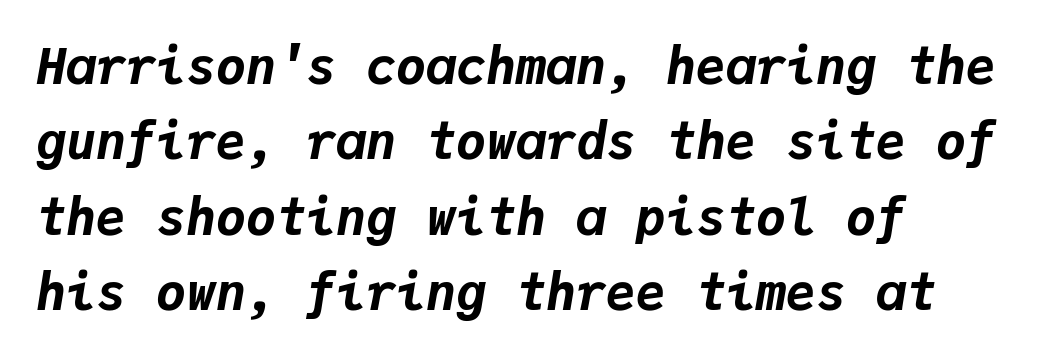
{"italic": "yes", "lean": "right", "slant_degrees": 9, "bold": "yes", "weight": "bold", "width": "normal", "stroke_contrast": "low", "x_height": "medium", "monospaced": "yes", "underline": "no", "align": "left", "line_spacing": "normal", "line_spacing_ratio": 1.51, "letter_spacing": "normal", "letter_spacing_em": 0.0, "glyph_px": 50}
